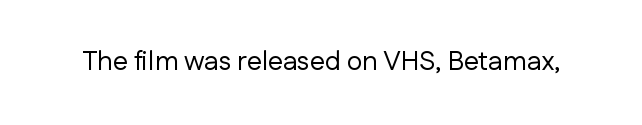
Q: Is the text bold? A: No.
Q: Is the text italic (slanted)? A: No, it is upright.
Q: Is the text underlined? A: No.
Q: Is the spacing between letters normal or unusually wide? A: Normal.
